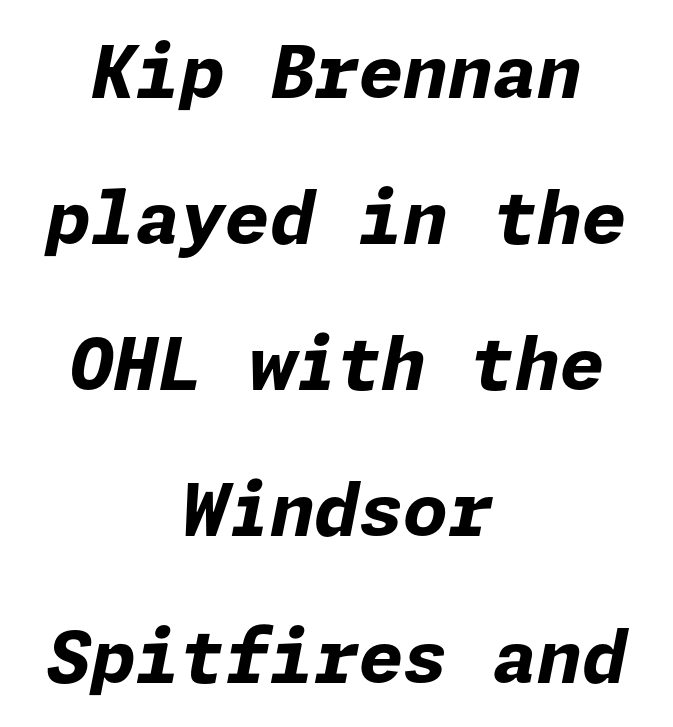
Widely set lines give the paragraph a tall, airy silhouette. The space directly below the letters is spotless. The tracking reads as untouched default to a designer's eye. The compositor balanced each line on the midline. The rendering uses a bold face; every stroke is thick and dark.
